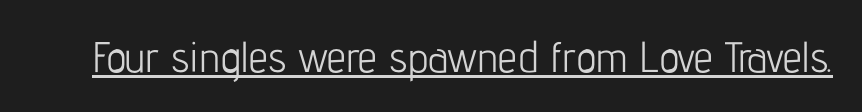
These lines are rendered in a variable-pitch font. This sample uses an upright cut, with every glyph sitting square on the baseline. This rendering features underlined lettering. Each stroke keeps to a modest, everyday thickness or less. The gaps between neighbouring characters are ordinary and unremarkable.
